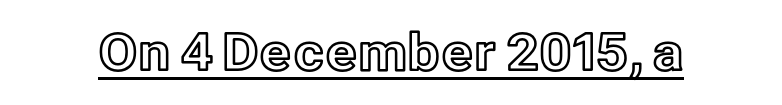
Nope, not italic — everything's standing straight. Spacing verdict: proportional, widths tailored to each character. A typographer would call this underscored text. Caption: standard tracking, unaltered.
